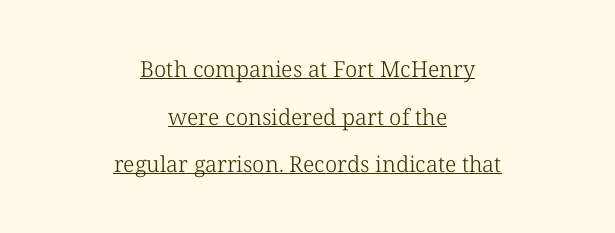
{"italic": "no", "bold": "no", "underline": "yes", "align": "center", "line_spacing": "loose", "line_spacing_ratio": 2.16, "letter_spacing": "normal", "letter_spacing_em": 0.0, "glyph_px": 22}
